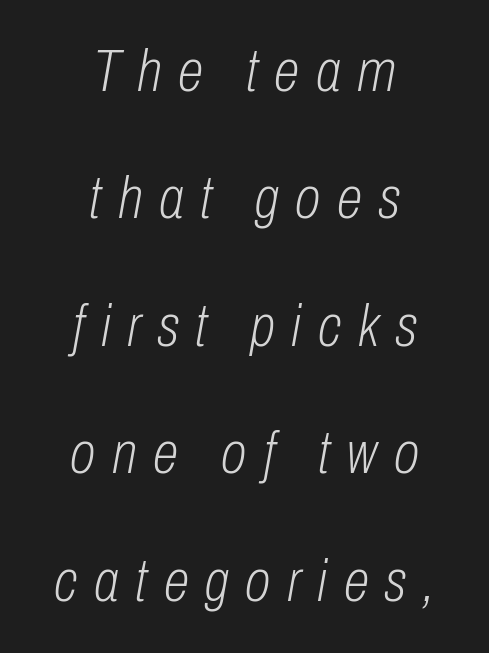
Q: Is the text bold? A: No.
Q: Is the text italic (slanted)? A: Yes, it leans right by about 10 degrees.
Q: Is the text underlined? A: No.
Q: How is the paragraph aligned? A: Centered.
Q: Is the spacing between letters normal or unusually wide? A: Unusually wide.
Q: Is the spacing between lines tight, normal or loose? A: Loose.
Q: Width (condensed, normal, or wide)? A: Condensed.
Q: Stroke contrast? A: Low.
Q: x-height? A: Medium.
Q: Monospaced? A: No.
